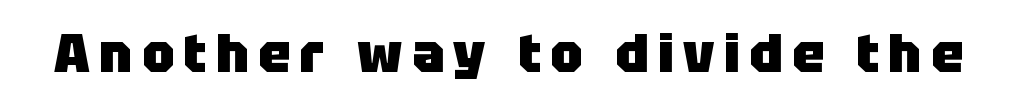
These lines were composed using upright roman letters. The sample has been set heavy, in full bold. Letters rest on an invisible, unmarked baseline. These lines are composed in type without serifs. Varying glyph widths throughout — classic text-font behaviour.
